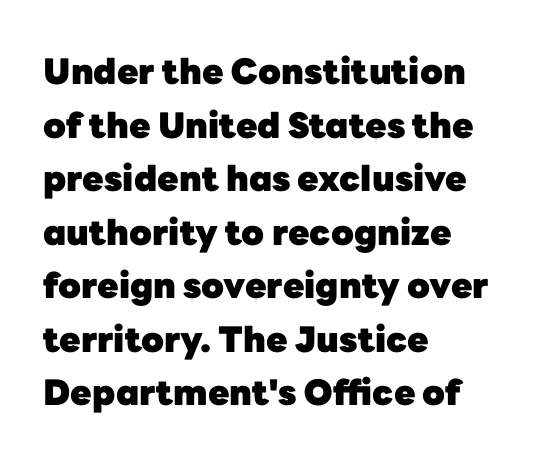
The lettering stays uniformly vertical, giving the passage a roman look. Stroke terminals: plain, sans-serif. If you drew a ruler down the left edge, every line would touch it. Tracking here is standard; glyphs follow each other at the usual distance. Spacing verdict: proportional, widths tailored to each character. The typesetting leans heavy: a genuine bold.
